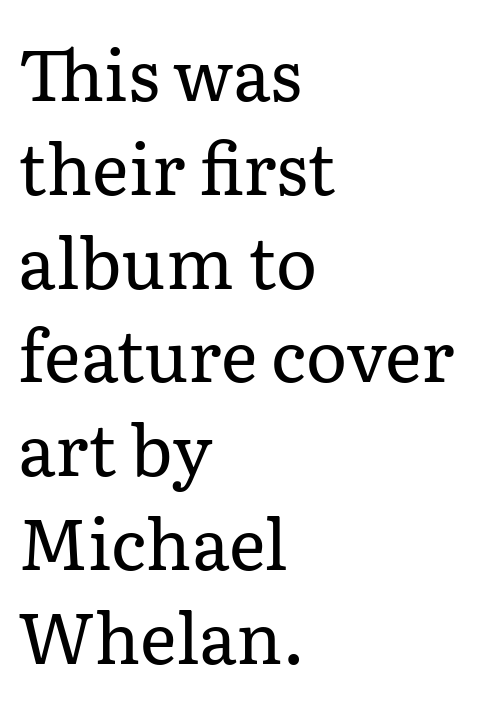
{"serif": "yes", "italic": "no", "bold": "no", "weight": "regular", "width": "normal", "stroke_contrast": "low", "x_height": "medium", "monospaced": "no", "underline": "no", "align": "left", "line_spacing": "normal", "line_spacing_ratio": 1.34, "letter_spacing": "normal", "letter_spacing_em": 0.0, "glyph_px": 70}
